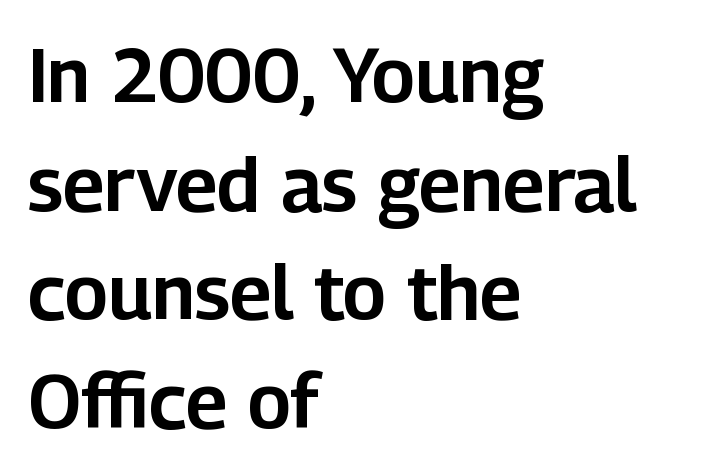
{"serif": "no", "italic": "no", "width": "normal", "stroke_contrast": "low", "x_height": "medium", "monospaced": "no", "underline": "no", "align": "left", "line_spacing": "normal", "line_spacing_ratio": 1.43, "letter_spacing": "normal", "letter_spacing_em": 0.0, "glyph_px": 76}
